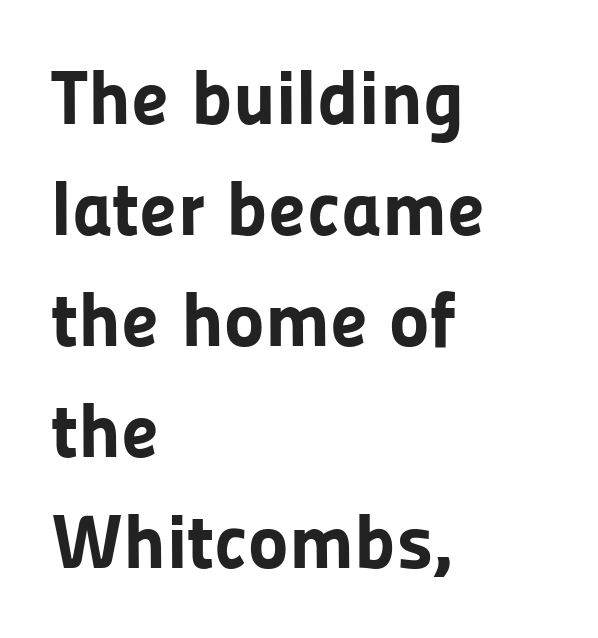
{"serif": "no", "italic": "no", "bold": "yes", "weight": "bold", "width": "normal", "stroke_contrast": "low", "x_height": "medium", "monospaced": "no", "underline": "no", "align": "left", "line_spacing": "normal", "line_spacing_ratio": 1.44, "letter_spacing": "normal", "letter_spacing_em": 0.0, "glyph_px": 77}
